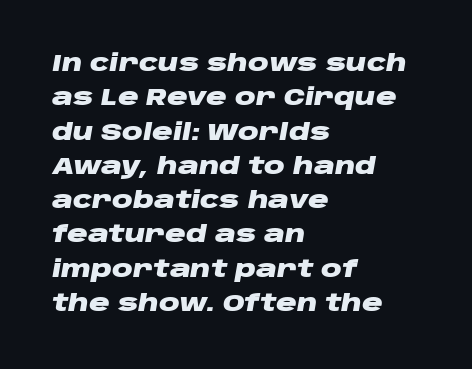
Q: Is the text bold? A: Yes.
Q: Is the text italic (slanted)? A: Yes, it leans right by about 10 degrees.
Q: Is the text underlined? A: No.
Q: How is the paragraph aligned? A: Left-aligned.
Q: Is the spacing between letters normal or unusually wide? A: Normal.
Q: Is the spacing between lines tight, normal or loose? A: Normal.
